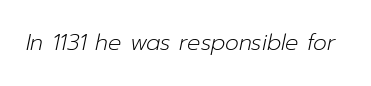
Q: Is the text bold? A: No.
Q: Is the text italic (slanted)? A: Yes, it leans right by about 12 degrees.
Q: Is the text underlined? A: No.
Q: Is the spacing between letters normal or unusually wide? A: Normal.
